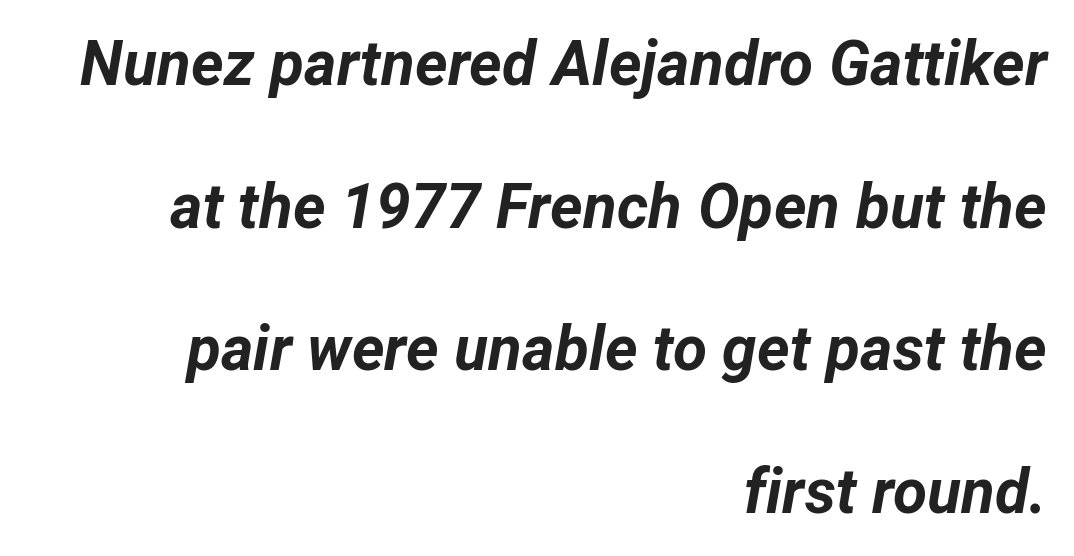
{"italic": "yes", "lean": "right", "slant_degrees": 12, "bold": "yes", "weight": "bold", "width": "normal", "stroke_contrast": "low", "x_height": "medium", "monospaced": "no", "underline": "no", "align": "right", "line_spacing": "loose", "line_spacing_ratio": 2.3, "letter_spacing": "normal", "letter_spacing_em": 0.0, "glyph_px": 62}
